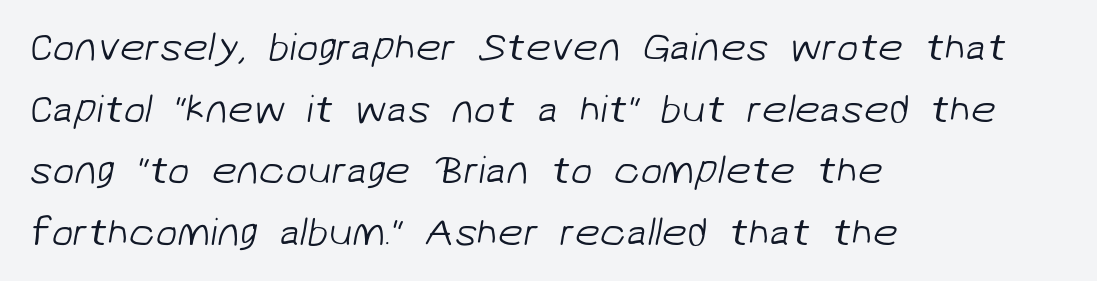
{"serif": "no", "bold": "no", "weight": "light", "width": "normal", "stroke_contrast": "low", "x_height": "medium", "monospaced": "no", "underline": "no", "align": "left", "line_spacing": "normal", "line_spacing_ratio": 1.54, "letter_spacing": "normal", "letter_spacing_em": 0.0, "glyph_px": 40}
